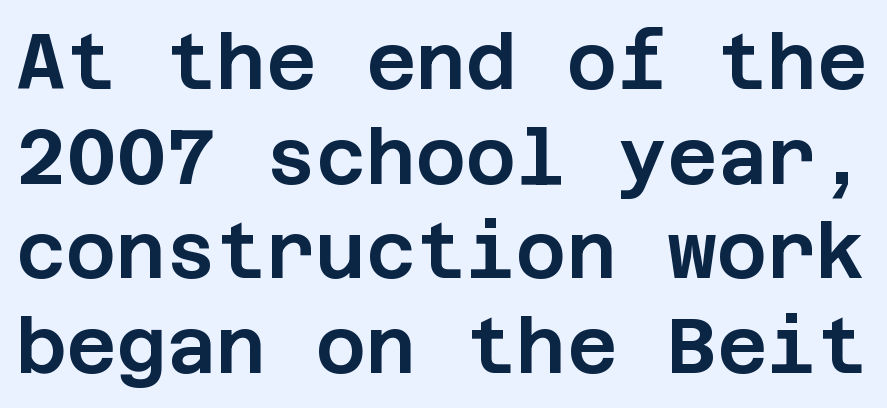
{"serif": "no", "italic": "no", "width": "normal", "stroke_contrast": "low", "x_height": "large", "underline": "no", "line_spacing_ratio": 1.23, "letter_spacing": "normal", "letter_spacing_em": 0.0, "glyph_px": 77}
